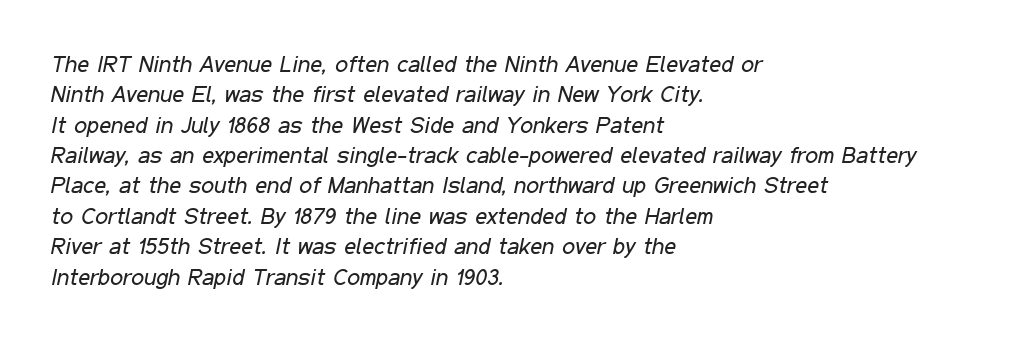
{"italic": "yes", "lean": "right", "slant_degrees": 11, "bold": "no", "underline": "no", "align": "left", "line_spacing": "normal", "line_spacing_ratio": 1.32, "letter_spacing": "normal", "letter_spacing_em": 0.0, "glyph_px": 23}
